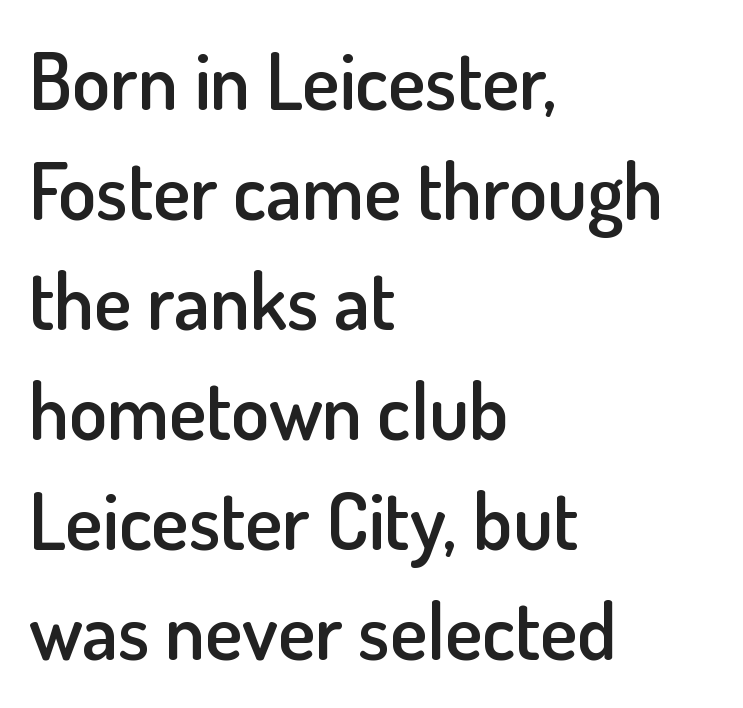
Q: Is the text bold? A: Semi-bold.
Q: Is the text italic (slanted)? A: No, it is upright.
Q: Is the typeface a serif or a sans-serif typeface? A: Sans-serif.
Q: Is the text underlined? A: No.
Q: How is the paragraph aligned? A: Left-aligned.
Q: Is the spacing between letters normal or unusually wide? A: Normal.
Q: Is the spacing between lines tight, normal or loose? A: Normal.
Q: Width (condensed, normal, or wide)? A: Normal.
Q: Stroke contrast? A: Low.
Q: x-height? A: Small.
Q: Monospaced? A: No.
